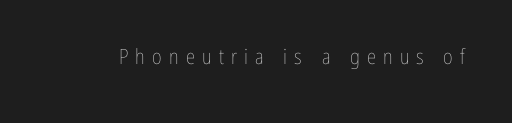
No heavy texture on the line: the type isn't bold. Underlining? Definitely not there. You can tell it's not italic because the verticals are truly vertical. Look at the tracking — it's clearly loosened, letters drifting apart.
